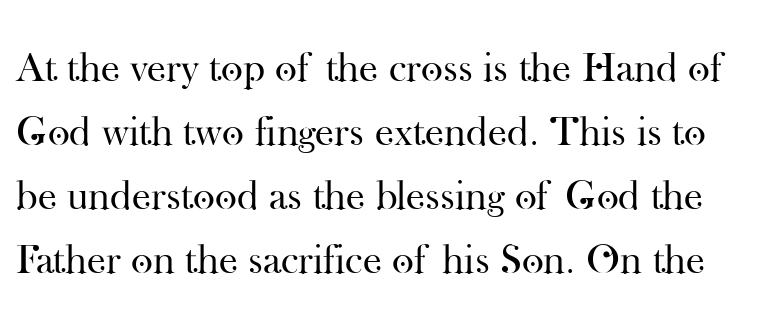
The image shows 42 px regular-weight serif type, upright; set normal line spacing (1.52x), normal letter spacing, not underlined; high stroke contrast and a small x-height.
